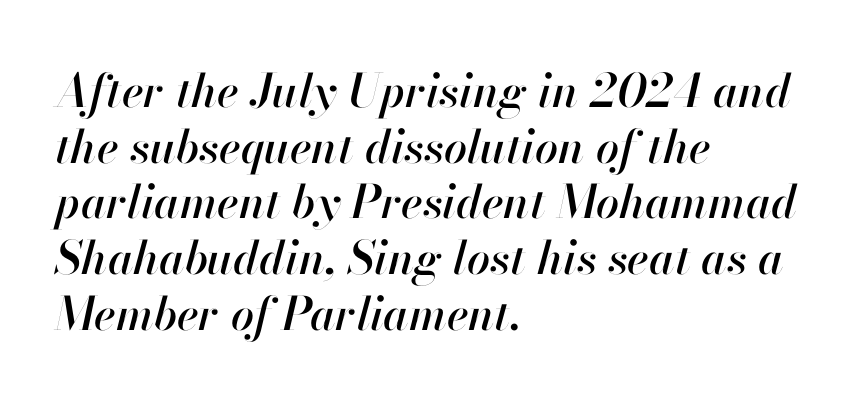
{"italic": "yes", "lean": "right", "slant_degrees": 13, "width": "normal", "stroke_contrast": "high", "x_height": "small", "monospaced": "no", "underline": "no", "align": "left", "line_spacing_ratio": 1.21, "letter_spacing": "normal", "letter_spacing_em": 0.0, "glyph_px": 46}
